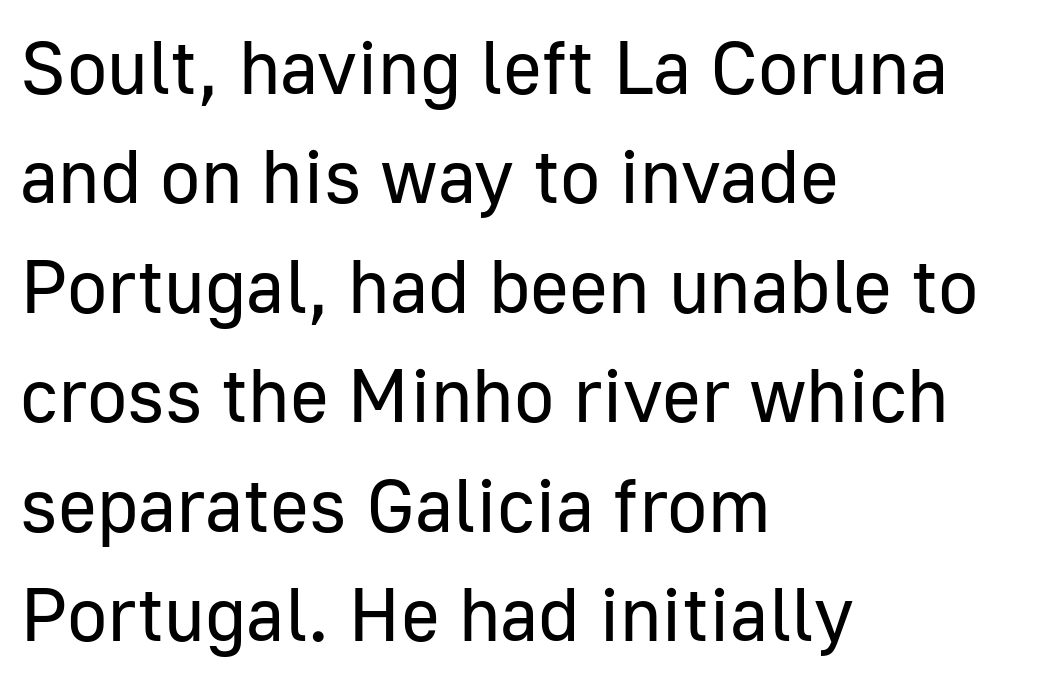
{"serif": "no", "italic": "no", "bold": "no", "weight": "regular", "width": "normal", "stroke_contrast": "low", "x_height": "medium", "monospaced": "no", "underline": "no", "align": "left", "line_spacing": "normal", "line_spacing_ratio": 1.46, "letter_spacing": "normal", "letter_spacing_em": 0.0, "glyph_px": 75}
